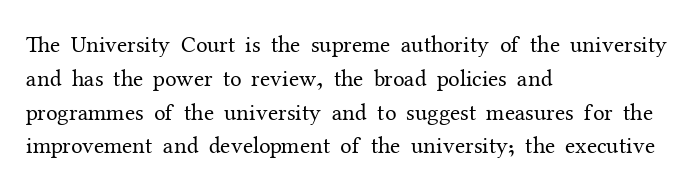
The image shows 23 px text type, upright; set left-aligned, normal line spacing (1.47x), normal letter spacing, not underlined.
